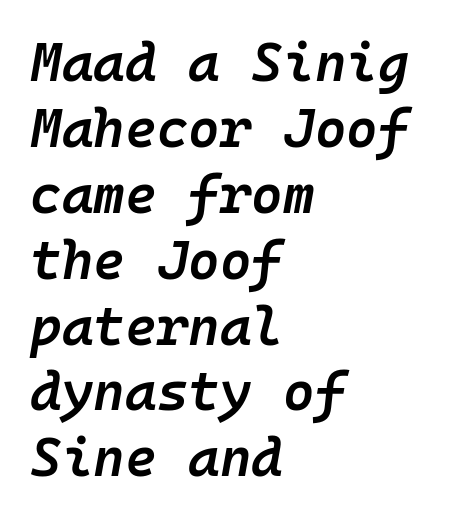
{"italic": "yes", "lean": "right", "slant_degrees": 10, "bold": "semi", "weight": "semibold", "width": "normal", "stroke_contrast": "low", "x_height": "medium", "monospaced": "yes", "underline": "no", "align": "left", "line_spacing_ratio": 1.22, "letter_spacing": "normal", "letter_spacing_em": 0.0, "glyph_px": 54}
